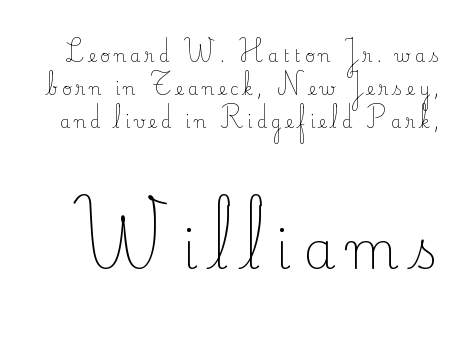
The image shows 51 px light serif type, upright; set loose line spacing (1.94x), unusually wide letter spacing (+0.25 em), not underlined; the second (bottom) block is 3.0x larger; low stroke contrast and a small x-height.
